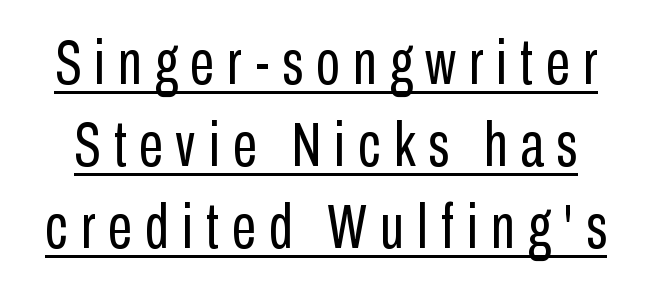
The image shows 62 px regular-weight, condensed sans-serif type, upright; set normal line spacing (1.32x), unusually wide letter spacing (+0.21 em), underlined; low stroke contrast and a medium x-height.
